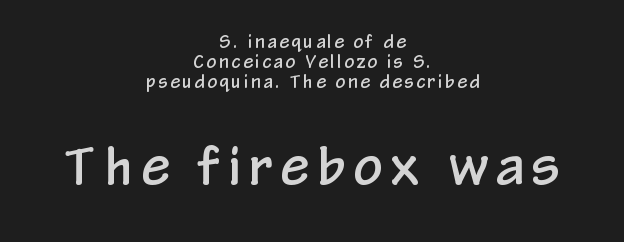
Q: Is the text italic (slanted)? A: No, it is upright.
Q: Is the typeface a serif or a sans-serif typeface? A: Sans-serif.
Q: Is the text underlined? A: No.
Q: How is the paragraph aligned? A: Centered.
Q: Which block of text is set in a larger size, the first (top) or the second (bottom)? A: The second (bottom) one.
Q: Width (condensed, normal, or wide)? A: Condensed.
Q: Stroke contrast? A: Low.
Q: x-height? A: Medium.
Q: Monospaced? A: No.
